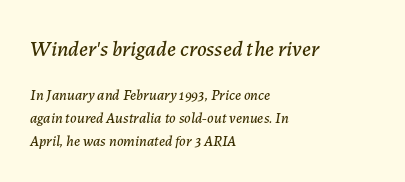
Q: Is the text italic (slanted)? A: Yes, it leans right by about 7 degrees.
Q: Is the text underlined? A: No.
Q: How is the paragraph aligned? A: Left-aligned.
Q: Is the spacing between letters normal or unusually wide? A: Normal.
Q: Is the spacing between lines tight, normal or loose? A: Normal.
Q: Which block of text is set in a larger size, the first (top) or the second (bottom)? A: The first (top) one.
